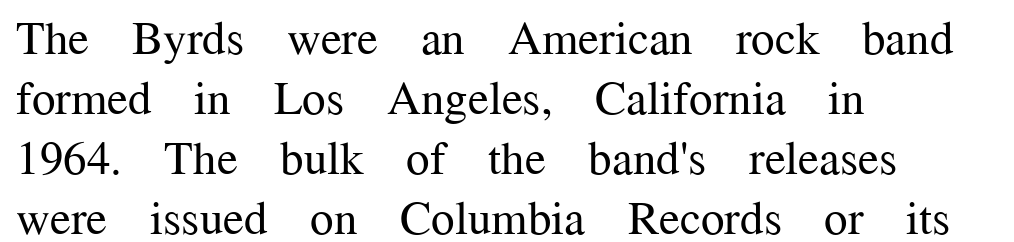
The image shows 47 px regular-weight serif type, upright; set left-aligned, normal line spacing (1.28x), normal letter spacing, not underlined; medium stroke contrast and a medium x-height.
